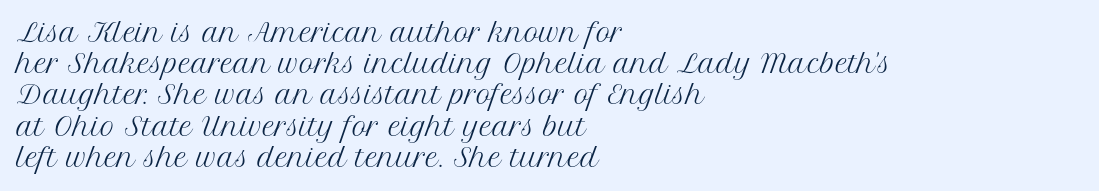
Spacing between characters is what you'd get straight out of the box. The compositor pushed each line to the left boundary. Rows of type keep a routine distance in the vertical direction.
